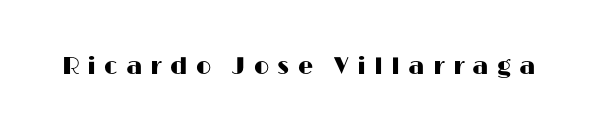
{"italic": "no", "underline": "no", "letter_spacing": "wide", "letter_spacing_em": 0.34, "glyph_px": 24}
